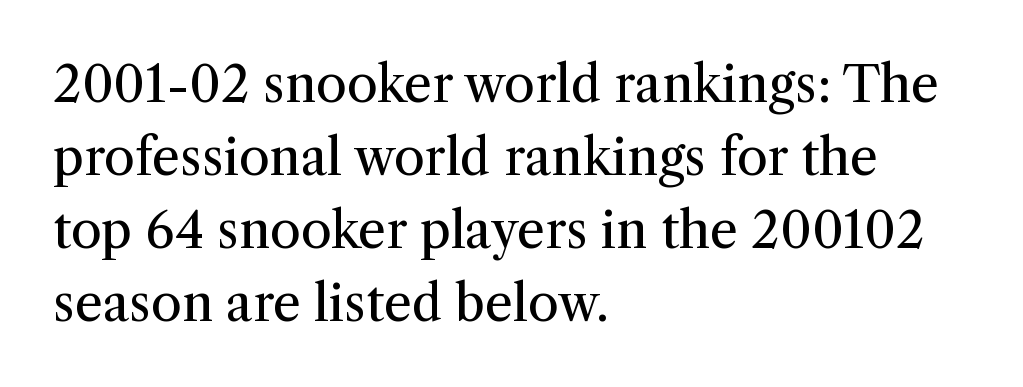
{"serif": "yes", "italic": "no", "bold": "no", "weight": "regular", "width": "normal", "stroke_contrast": "medium", "x_height": "medium", "monospaced": "no", "underline": "no", "align": "left", "line_spacing": "normal", "line_spacing_ratio": 1.46, "letter_spacing": "normal", "letter_spacing_em": 0.0, "glyph_px": 50}
